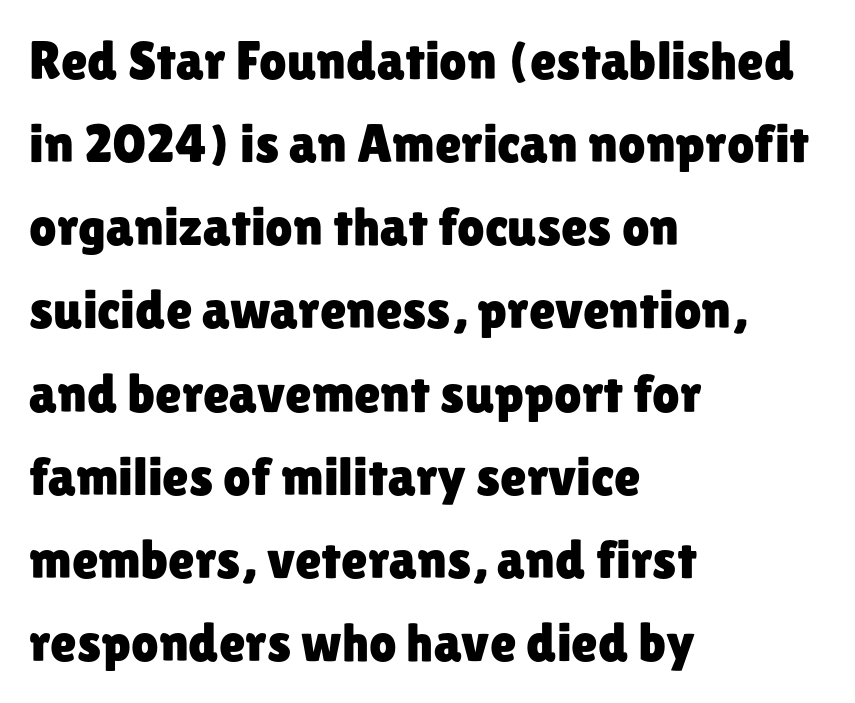
Q: Is the text italic (slanted)? A: No, it is upright.
Q: Is the typeface a serif or a sans-serif typeface? A: Sans-serif.
Q: Is the text underlined? A: No.
Q: How is the paragraph aligned? A: Left-aligned.
Q: Is the spacing between letters normal or unusually wide? A: Normal.
Q: Is the spacing between lines tight, normal or loose? A: Normal.
Q: Width (condensed, normal, or wide)? A: Normal.
Q: Stroke contrast? A: Low.
Q: x-height? A: Medium.
Q: Monospaced? A: No.
